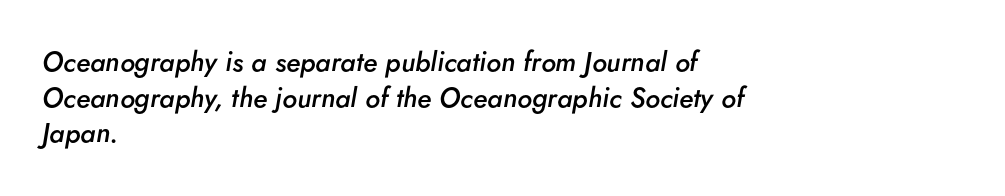
{"italic": "yes", "lean": "right", "slant_degrees": 5, "bold": "semi", "underline": "no", "align": "left", "line_spacing": "normal", "line_spacing_ratio": 1.32, "letter_spacing": "normal", "letter_spacing_em": 0.0, "glyph_px": 27}
